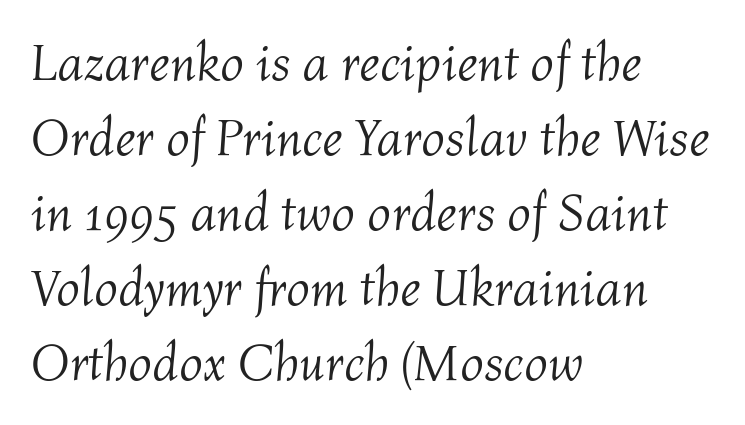
Q: Is the text bold? A: No.
Q: Is the text italic (slanted)? A: Yes, it leans right by about 4 degrees.
Q: Is the text underlined? A: No.
Q: How is the paragraph aligned? A: Left-aligned.
Q: Is the spacing between letters normal or unusually wide? A: Normal.
Q: Is the spacing between lines tight, normal or loose? A: Normal.
Q: Width (condensed, normal, or wide)? A: Normal.
Q: Stroke contrast? A: Medium.
Q: x-height? A: Medium.
Q: Monospaced? A: No.
